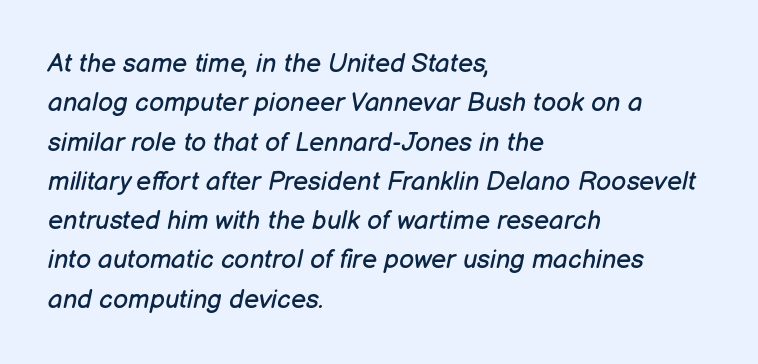
The image shows 26 px text type, italic (leaning right); set left-aligned, normal line spacing (1.51x), normal letter spacing, not underlined.
